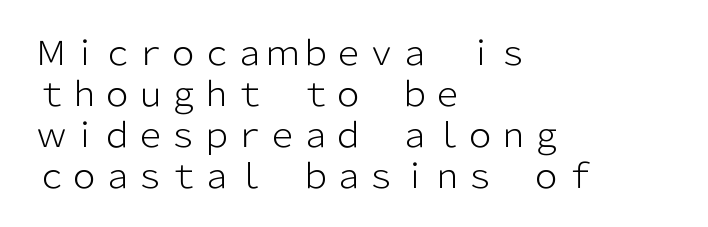
Visually the block forms a straight wall on the left and a jagged coastline on the right. Varying glyph widths throughout — classic text-font behaviour. If you drew a line through each stem, it would be perfectly vertical. These lines keep a tight, regular rhythm from letter to letter.
